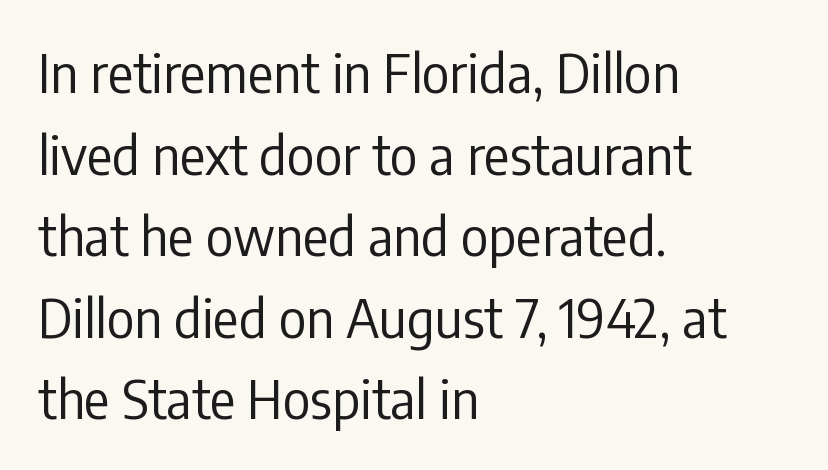
{"serif": "no", "italic": "no", "bold": "no", "weight": "regular", "width": "condensed", "stroke_contrast": "low", "x_height": "medium", "monospaced": "no", "underline": "no", "align": "left", "line_spacing": "normal", "line_spacing_ratio": 1.54, "letter_spacing": "normal", "letter_spacing_em": 0.0, "glyph_px": 53}
